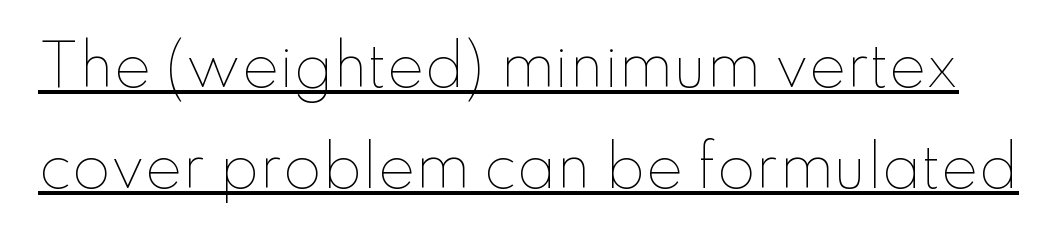
Q: Is the text bold? A: No.
Q: Is the text italic (slanted)? A: No, it is upright.
Q: Is the text underlined? A: Yes.
Q: Is the spacing between letters normal or unusually wide? A: Normal.
Q: Width (condensed, normal, or wide)? A: Normal.
Q: Stroke contrast? A: Low.
Q: x-height? A: Small.
Q: Monospaced? A: No.
